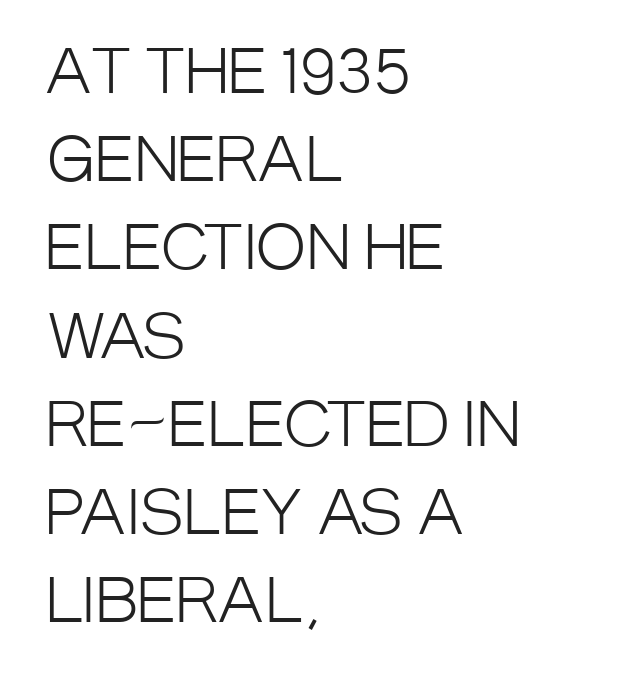
{"serif": "no", "italic": "no", "bold": "no", "weight": "light", "width": "condensed", "stroke_contrast": "low", "x_height": "large", "monospaced": "no", "underline": "no", "align": "left", "line_spacing": "normal", "line_spacing_ratio": 1.47, "letter_spacing": "normal", "letter_spacing_em": 0.0, "glyph_px": 60}
